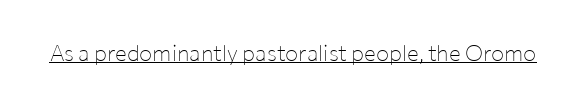
Q: Is the text bold? A: No.
Q: Is the text italic (slanted)? A: No, it is upright.
Q: Is the text underlined? A: Yes.
Q: Is the spacing between letters normal or unusually wide? A: Normal.
